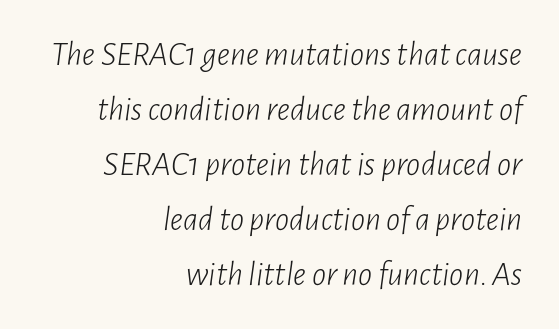
Q: Is the text bold? A: No.
Q: Is the text italic (slanted)? A: Yes, it leans right by about 7 degrees.
Q: Is the text underlined? A: No.
Q: How is the paragraph aligned? A: Right-aligned.
Q: Is the spacing between letters normal or unusually wide? A: Normal.
Q: Is the spacing between lines tight, normal or loose? A: Normal.
Q: Width (condensed, normal, or wide)? A: Condensed.
Q: Stroke contrast? A: Low.
Q: x-height? A: Medium.
Q: Monospaced? A: No.
